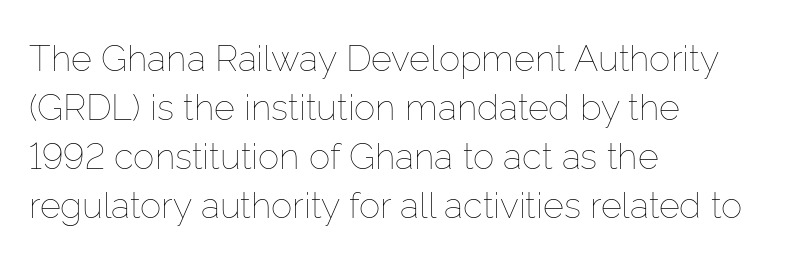
The image shows 36 px thin type, upright; set left-aligned, normal line spacing (1.36x), normal letter spacing, not underlined; low stroke contrast and a medium x-height.
